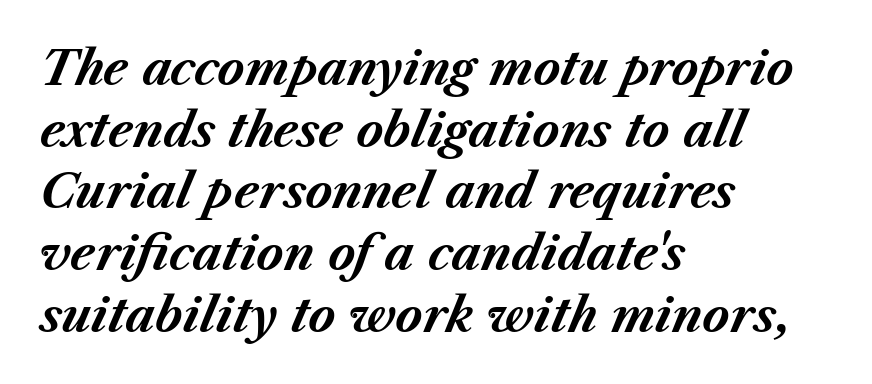
Q: Is the text bold? A: Yes.
Q: Is the text italic (slanted)? A: Yes, it leans right by about 23 degrees.
Q: Is the text underlined? A: No.
Q: How is the paragraph aligned? A: Left-aligned.
Q: Is the spacing between letters normal or unusually wide? A: Normal.
Q: Is the spacing between lines tight, normal or loose? A: Normal.
Q: Width (condensed, normal, or wide)? A: Normal.
Q: Stroke contrast? A: Medium.
Q: x-height? A: Medium.
Q: Monospaced? A: No.
